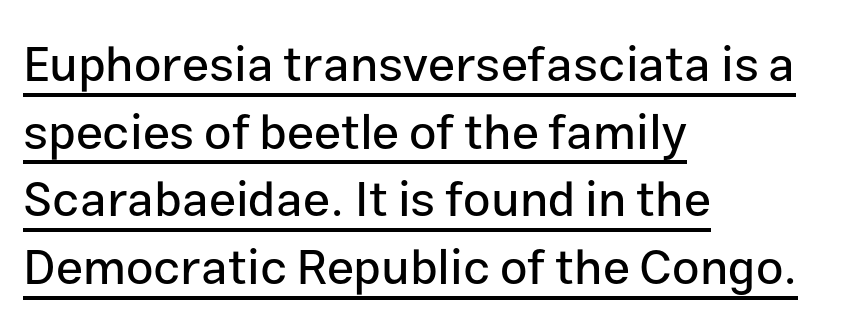
Q: Is the text italic (slanted)? A: No, it is upright.
Q: Is the typeface a serif or a sans-serif typeface? A: Sans-serif.
Q: Is the text underlined? A: Yes.
Q: How is the paragraph aligned? A: Left-aligned.
Q: Is the spacing between letters normal or unusually wide? A: Normal.
Q: Is the spacing between lines tight, normal or loose? A: Normal.
Q: Width (condensed, normal, or wide)? A: Normal.
Q: Stroke contrast? A: Low.
Q: x-height? A: Medium.
Q: Monospaced? A: No.
